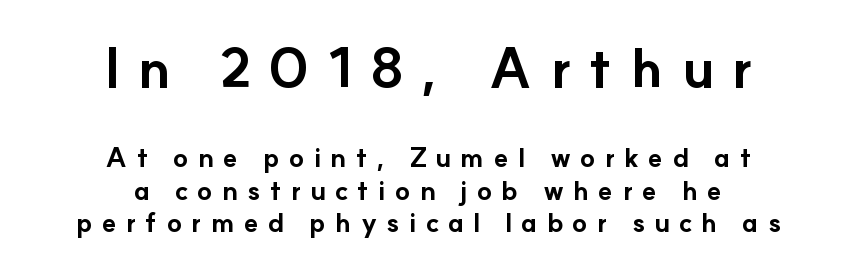
{"serif": "no", "italic": "no", "bold": "yes", "weight": "bold", "width": "normal", "stroke_contrast": "low", "x_height": "small", "monospaced": "no", "underline": "no", "align": "center", "line_spacing_ratio": 1.19, "letter_spacing": "wide", "letter_spacing_em": 0.34, "larger_block": "first", "size_ratio": 2.0, "glyph_px": 54}
